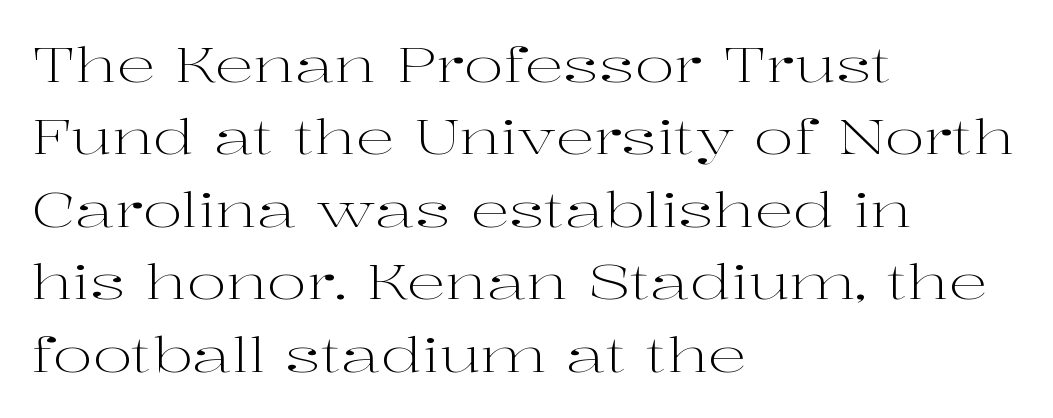
The image shows 48 px light, wide serif type, upright; set left-aligned, normal line spacing (1.51x), normal letter spacing, not underlined; high stroke contrast and a medium x-height.
